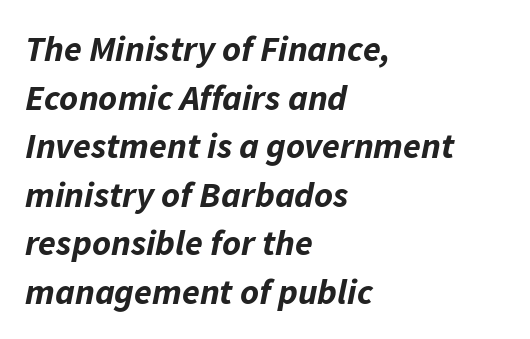
{"italic": "yes", "lean": "right", "slant_degrees": 11, "bold": "yes", "weight": "bold", "width": "normal", "stroke_contrast": "low", "x_height": "medium", "monospaced": "no", "underline": "no", "align": "left", "line_spacing": "normal", "line_spacing_ratio": 1.35, "letter_spacing": "normal", "letter_spacing_em": 0.0, "glyph_px": 36}
